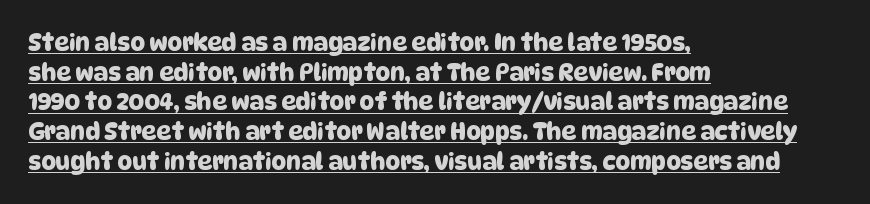
Q: Is the text underlined? A: Yes.
Q: How is the paragraph aligned? A: Left-aligned.
Q: Is the spacing between letters normal or unusually wide? A: Normal.
Q: Is the spacing between lines tight, normal or loose? A: Normal.
